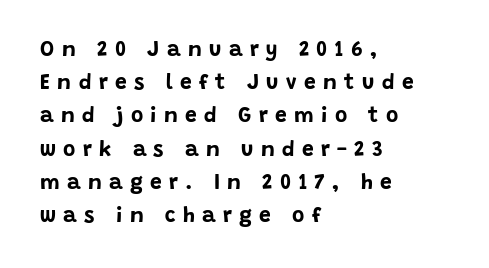
{"italic": "no", "bold": "yes", "underline": "no", "align": "left", "line_spacing": "normal", "line_spacing_ratio": 1.58, "letter_spacing": "wide", "letter_spacing_em": 0.35, "glyph_px": 21}
